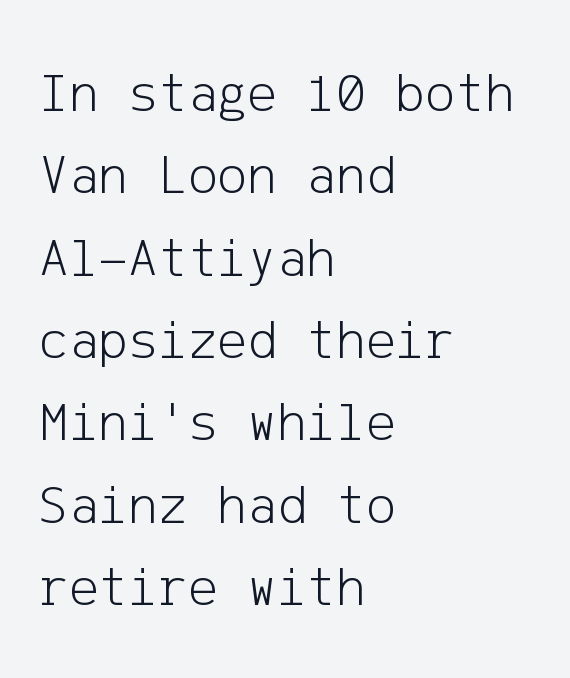
The image shows 56 px light sans-serif type, upright; set left-aligned, normal line spacing (1.47x), normal letter spacing, not underlined; low stroke contrast and a medium x-height.
